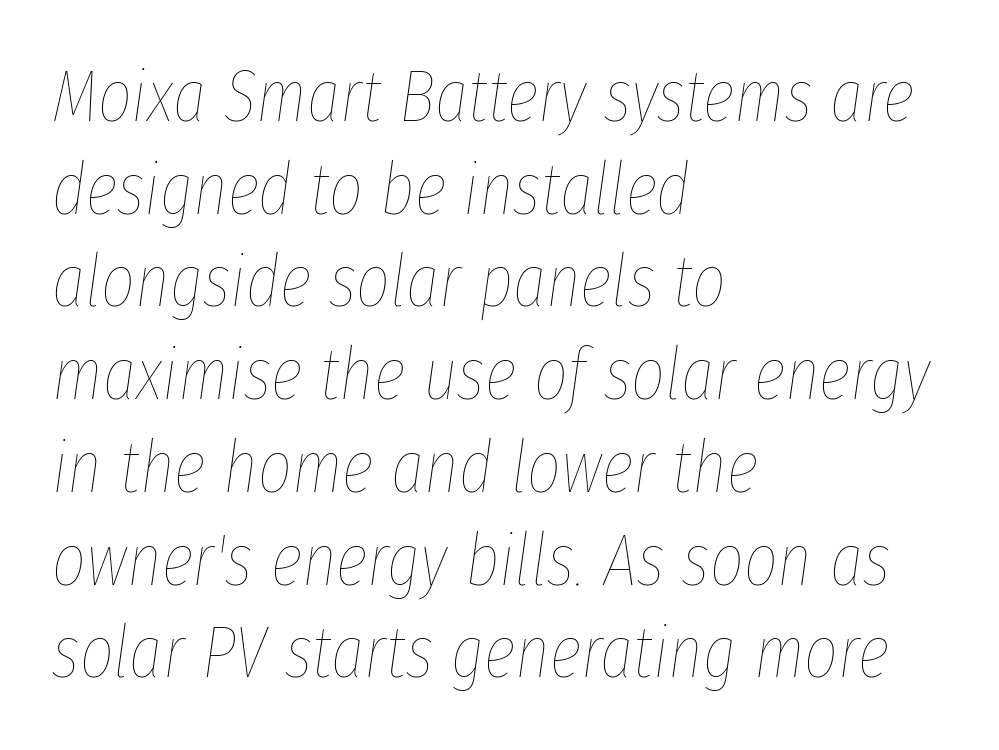
Q: Is the text bold? A: No.
Q: Is the text italic (slanted)? A: Yes, it leans right by about 8 degrees.
Q: Is the text underlined? A: No.
Q: How is the paragraph aligned? A: Left-aligned.
Q: Is the spacing between letters normal or unusually wide? A: Normal.
Q: Is the spacing between lines tight, normal or loose? A: Normal.
Q: Width (condensed, normal, or wide)? A: Condensed.
Q: Stroke contrast? A: Low.
Q: x-height? A: Medium.
Q: Monospaced? A: No.
